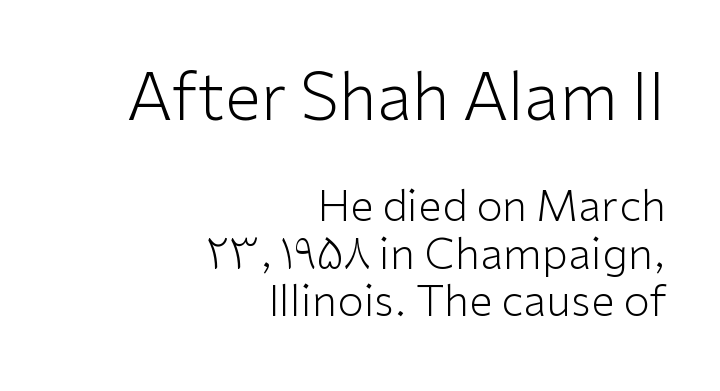
The image shows 65 px light sans-serif type, upright; set right-aligned, tight line spacing (1.1x), normal letter spacing, not underlined; the first (top) block is 1.51x larger; low stroke contrast and a medium x-height.
